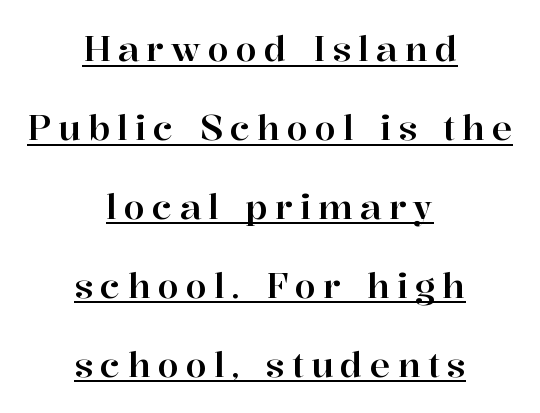
Q: Is the text italic (slanted)? A: No, it is upright.
Q: Is the typeface a serif or a sans-serif typeface? A: Serif.
Q: Is the text underlined? A: Yes.
Q: How is the paragraph aligned? A: Centered.
Q: Is the spacing between letters normal or unusually wide? A: Unusually wide.
Q: Is the spacing between lines tight, normal or loose? A: Loose.
Q: Width (condensed, normal, or wide)? A: Normal.
Q: Stroke contrast? A: High.
Q: x-height? A: Medium.
Q: Monospaced? A: No.
